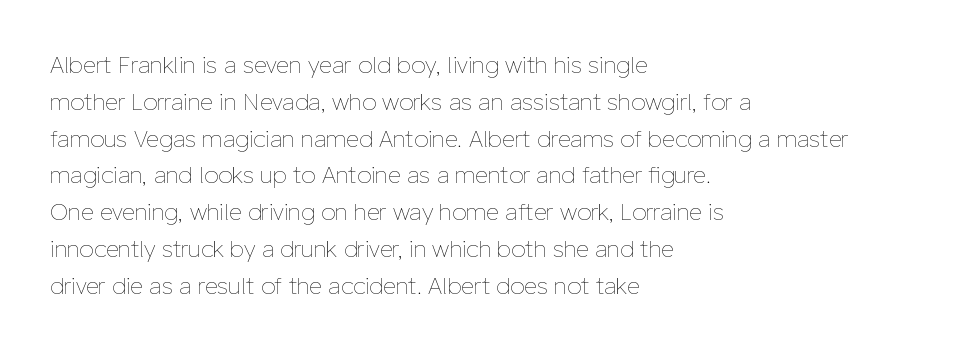
The image shows 23 px text type, upright; set left-aligned, normal line spacing (1.6x), normal letter spacing, not underlined.
